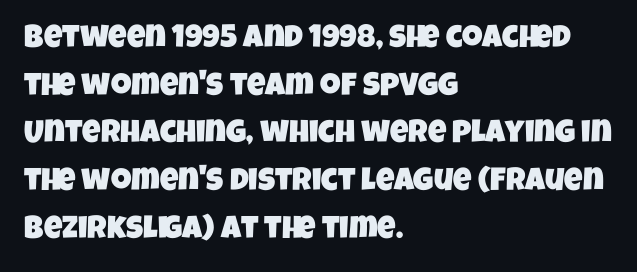
Q: Is the typeface a serif or a sans-serif typeface? A: Sans-serif.
Q: Is the text underlined? A: No.
Q: How is the paragraph aligned? A: Left-aligned.
Q: Is the spacing between letters normal or unusually wide? A: Normal.
Q: Is the spacing between lines tight, normal or loose? A: Normal.
Q: Width (condensed, normal, or wide)? A: Condensed.
Q: Stroke contrast? A: Low.
Q: x-height? A: Large.
Q: Monospaced? A: No.
